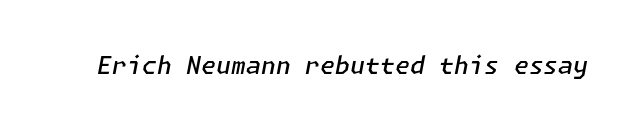
The image shows 24 px text type, italic (leaning right); set normal letter spacing, not underlined.
